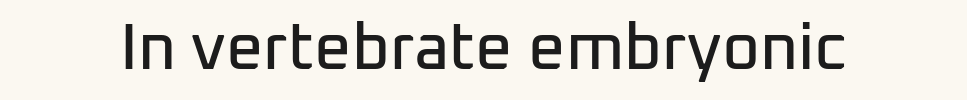
The image shows 65 px sans-serif type, upright; set normal letter spacing, not underlined; low stroke contrast and a medium x-height.
